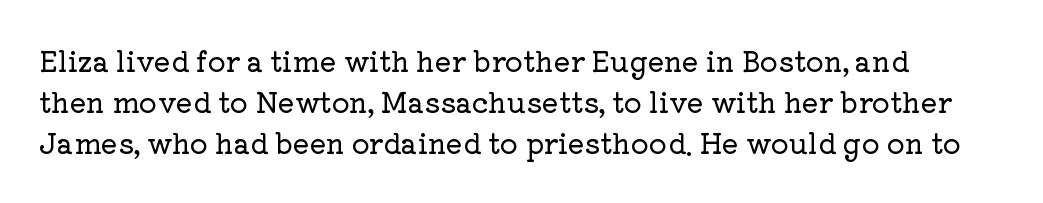
The image shows 28 px serif type, upright; set normal line spacing (1.47x), normal letter spacing, not underlined; low stroke contrast and a medium x-height.
